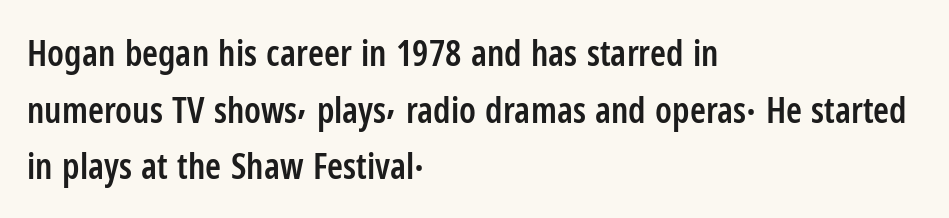
Proportional: the letters do not fall into vertical columns. Regular leading. Serif or sans? Sans — the stroke terminals are bare. The passage shown is semibold, sitting just below true bold. Short and long lines alike share a common starting point at left.
